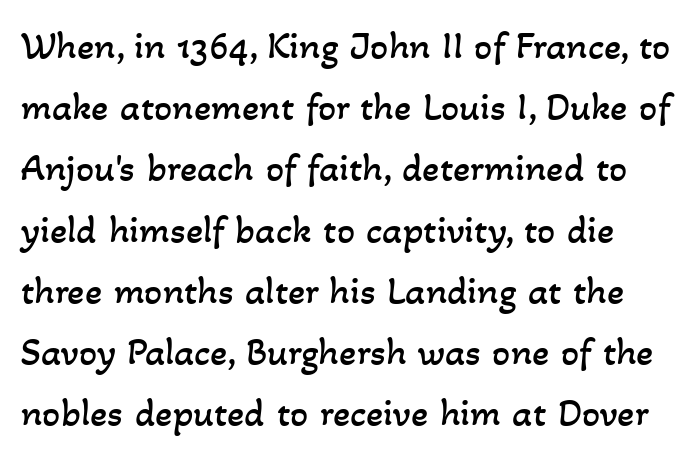
{"bold": "no", "weight": "regular", "width": "normal", "stroke_contrast": "low", "x_height": "small", "monospaced": "no", "underline": "no", "line_spacing": "normal", "line_spacing_ratio": 1.53, "letter_spacing": "normal", "letter_spacing_em": 0.0, "glyph_px": 40}
